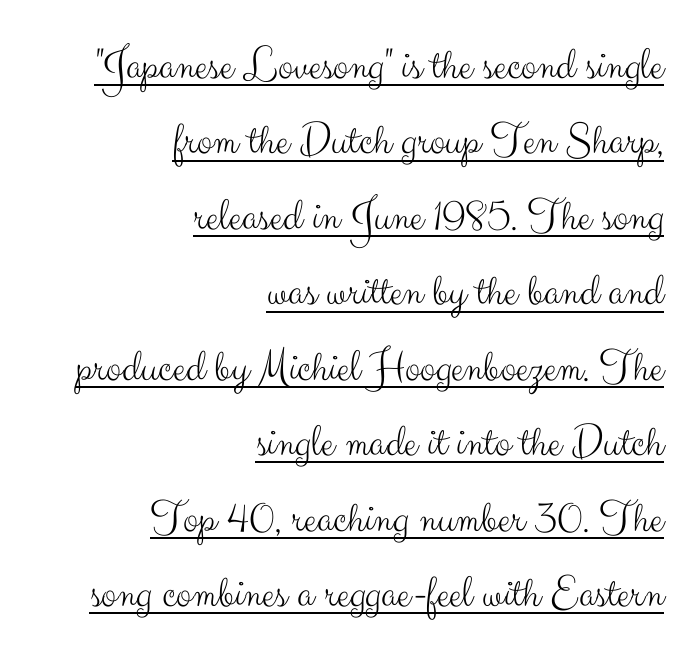
Q: Is the text bold? A: No.
Q: Is the text italic (slanted)? A: Yes.
Q: Is the typeface a serif or a sans-serif typeface? A: Sans-serif.
Q: Is the text underlined? A: Yes.
Q: How is the paragraph aligned? A: Right-aligned.
Q: Is the spacing between letters normal or unusually wide? A: Normal.
Q: Is the spacing between lines tight, normal or loose? A: Normal.
Q: Width (condensed, normal, or wide)? A: Normal.
Q: Stroke contrast? A: Medium.
Q: x-height? A: Small.
Q: Monospaced? A: No.
